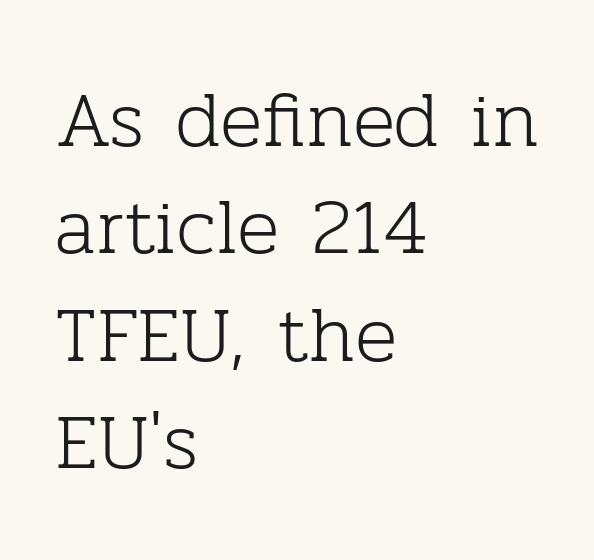
The image shows 79 px light serif type, upright; set left-aligned, normal line spacing (1.36x), normal letter spacing, not underlined; low stroke contrast and a medium x-height.
